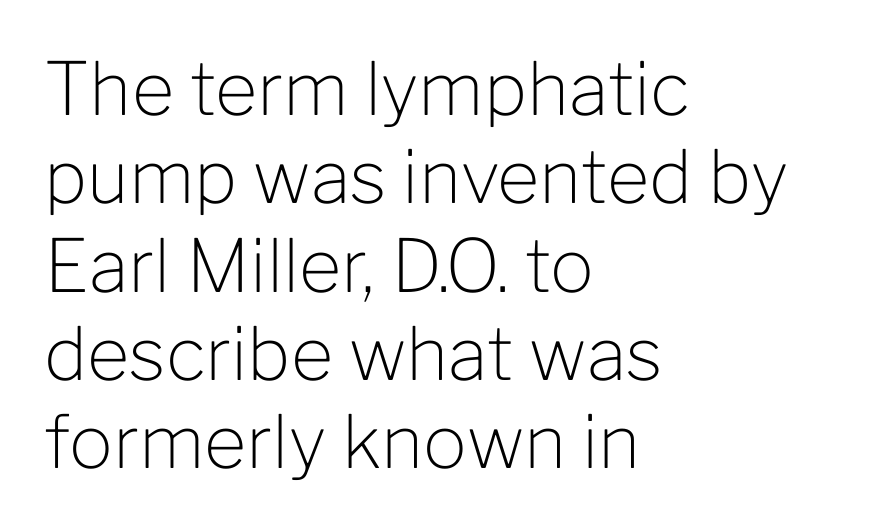
Q: Is the text bold? A: No.
Q: Is the text italic (slanted)? A: No, it is upright.
Q: Is the typeface a serif or a sans-serif typeface? A: Sans-serif.
Q: Is the text underlined? A: No.
Q: How is the paragraph aligned? A: Left-aligned.
Q: Is the spacing between letters normal or unusually wide? A: Normal.
Q: Width (condensed, normal, or wide)? A: Normal.
Q: Stroke contrast? A: Low.
Q: x-height? A: Medium.
Q: Monospaced? A: No.
